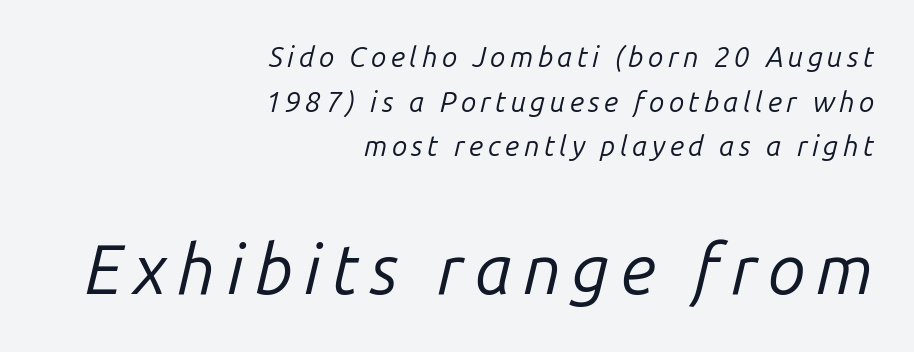
These lines were composed using italics. Reading down the block, your eye finds every line finishing at a fixed right position. The block of text has a typical density, with ordinary space between rows. The letters advance in unequal steps, a hallmark of proportional type.
